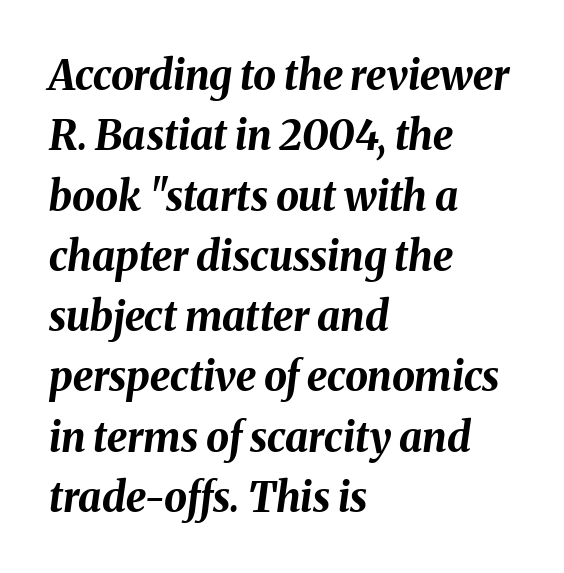
Varying glyph widths throughout — classic text-font behaviour. Look at the stroke-to-counter ratio: heavy, a bold. No extra tracking has been applied to these lines. The axis of the letterforms is tilted away from vertical. Beneath every word, the page is bare.
